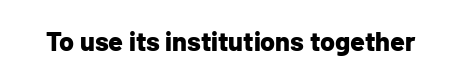
Q: Is the text bold? A: Yes.
Q: Is the text italic (slanted)? A: No, it is upright.
Q: Is the text underlined? A: No.
Q: Is the spacing between letters normal or unusually wide? A: Normal.
